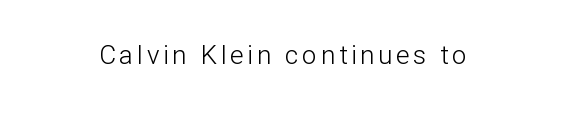
Q: Is the text bold? A: No.
Q: Is the text italic (slanted)? A: No, it is upright.
Q: Is the text underlined? A: No.
Q: How is the paragraph aligned? A: Centered.
